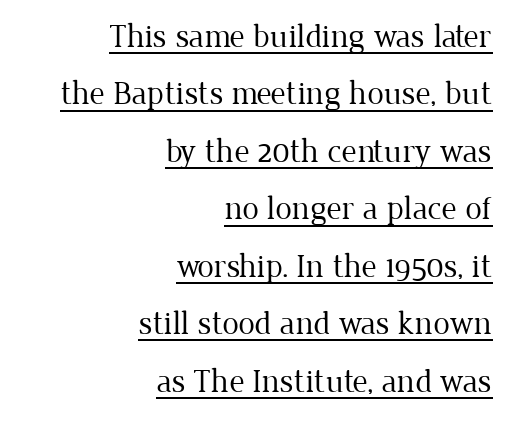
Q: Is the text bold? A: No.
Q: Is the text italic (slanted)? A: No, it is upright.
Q: Is the typeface a serif or a sans-serif typeface? A: Serif.
Q: Is the text underlined? A: Yes.
Q: How is the paragraph aligned? A: Right-aligned.
Q: Is the spacing between letters normal or unusually wide? A: Normal.
Q: Width (condensed, normal, or wide)? A: Normal.
Q: Stroke contrast? A: Low.
Q: x-height? A: Medium.
Q: Monospaced? A: No.
